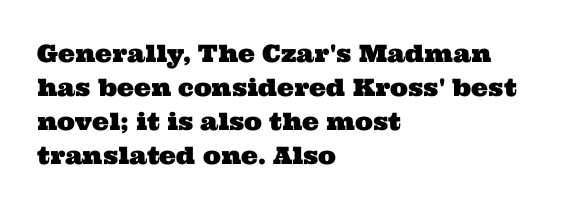
Q: Is the text underlined? A: No.
Q: How is the paragraph aligned? A: Left-aligned.
Q: Is the spacing between letters normal or unusually wide? A: Normal.
Q: Is the spacing between lines tight, normal or loose? A: Normal.
